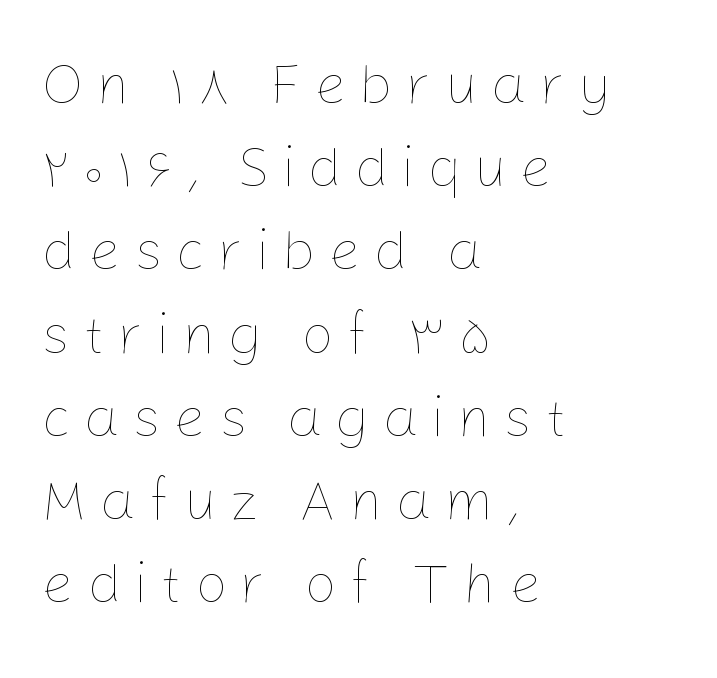
Note the varied advance widths — an 'i' is clearly narrower than an 'm'. Reading down the column, the eye jumps a familiar distance to each next line. No word sits above an underline. The letters stand straight up with perfectly vertical stems. The horizontal fit of the characters is loose and conspicuously gappy. Leftover space on each line is placed entirely after the last word.
